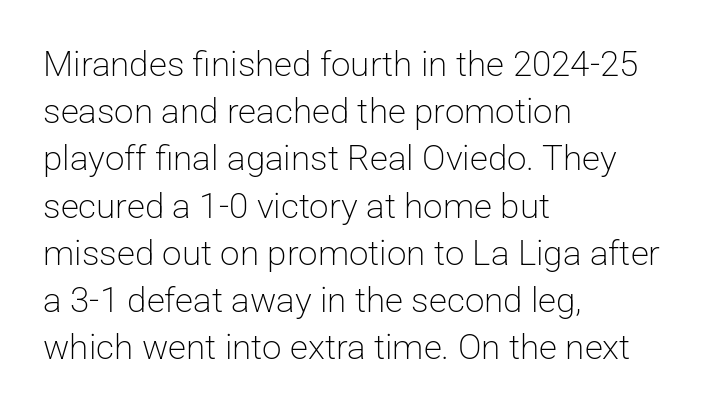
{"serif": "no", "italic": "no", "bold": "no", "weight": "light", "width": "normal", "stroke_contrast": "low", "x_height": "medium", "monospaced": "no", "underline": "no", "align": "left", "line_spacing": "normal", "line_spacing_ratio": 1.35, "letter_spacing": "normal", "letter_spacing_em": 0.0, "glyph_px": 35}
